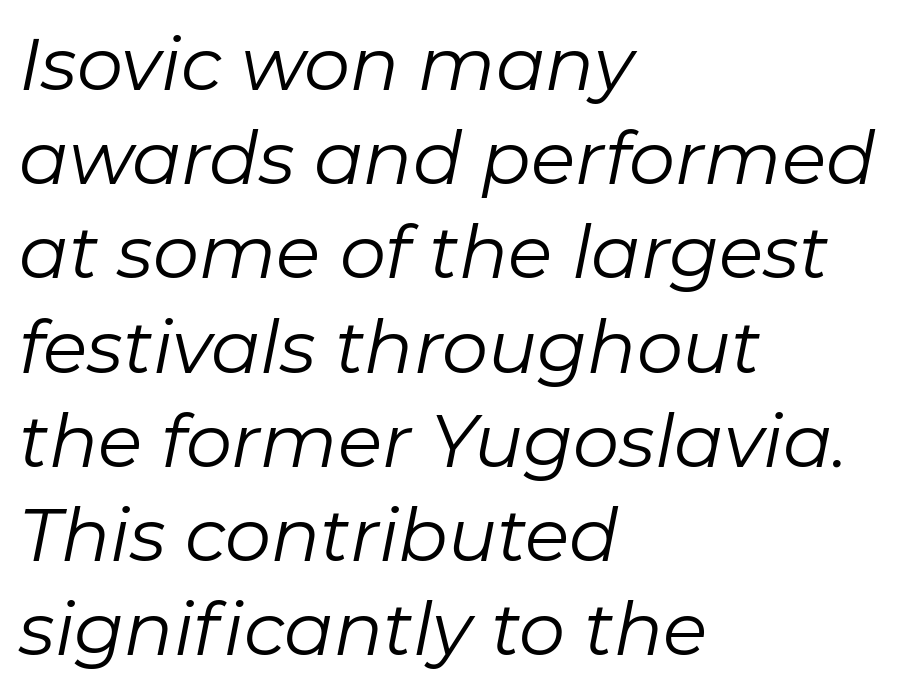
{"italic": "yes", "lean": "right", "slant_degrees": 11, "bold": "no", "weight": "regular", "width": "normal", "stroke_contrast": "low", "x_height": "medium", "monospaced": "no", "underline": "no", "align": "left", "line_spacing": "normal", "line_spacing_ratio": 1.29, "letter_spacing": "normal", "letter_spacing_em": 0.0, "glyph_px": 73}
